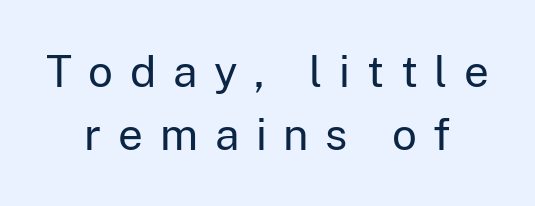
These glyphs show unthickened strokes, regular width or finer. Layout note: lines centered. Does extra space separate the letters? Yes, quite a lot of it. Descenders hang freely into open space. The face used here is a sans, in the tradition of grotesques and geometrics.
